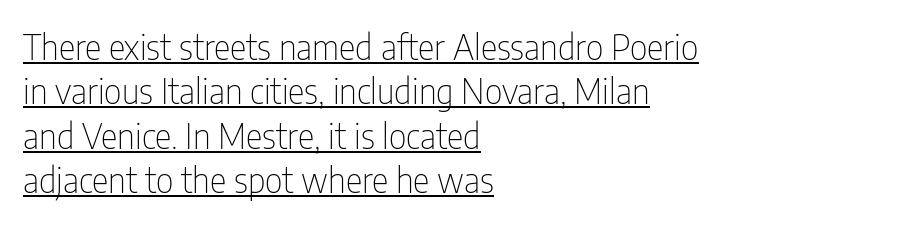
The image shows 35 px thin, condensed sans-serif type, upright; set left-aligned, normal line spacing (1.27x), normal letter spacing, underlined; low stroke contrast and a medium x-height.
